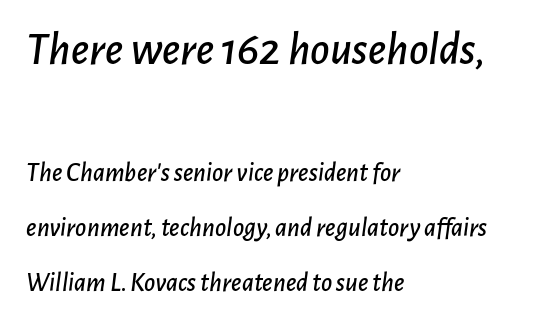
{"italic": "yes", "lean": "right", "slant_degrees": 7, "width": "normal", "stroke_contrast": "low", "x_height": "medium", "monospaced": "no", "underline": "no", "align": "left", "line_spacing": "loose", "line_spacing_ratio": 2.03, "letter_spacing": "normal", "letter_spacing_em": 0.0, "larger_block": "first", "size_ratio": 1.74, "glyph_px": 47}
